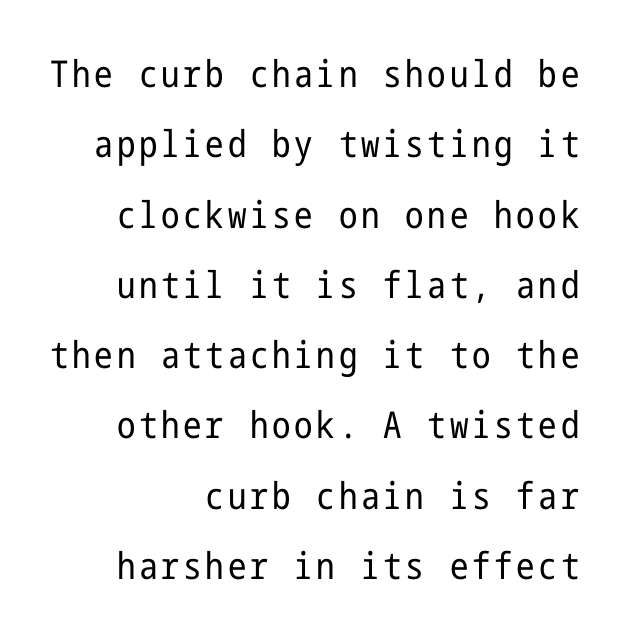
Q: Is the text bold? A: No.
Q: Is the text italic (slanted)? A: No, it is upright.
Q: Is the typeface a serif or a sans-serif typeface? A: Sans-serif.
Q: Is the text underlined? A: No.
Q: How is the paragraph aligned? A: Right-aligned.
Q: Is the spacing between lines tight, normal or loose? A: Loose.
Q: Width (condensed, normal, or wide)? A: Condensed.
Q: Stroke contrast? A: Low.
Q: x-height? A: Medium.
